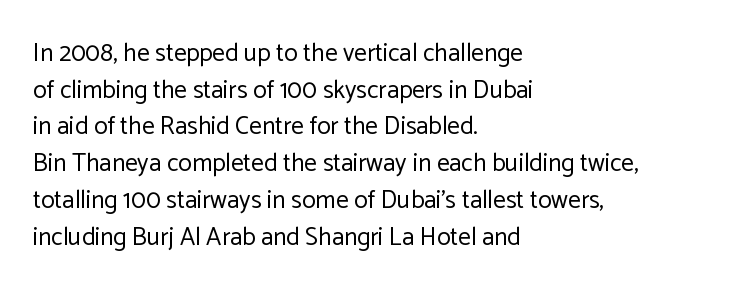
Q: Is the text bold? A: No.
Q: Is the text italic (slanted)? A: No, it is upright.
Q: Is the text underlined? A: No.
Q: How is the paragraph aligned? A: Left-aligned.
Q: Is the spacing between letters normal or unusually wide? A: Normal.
Q: Is the spacing between lines tight, normal or loose? A: Normal.
